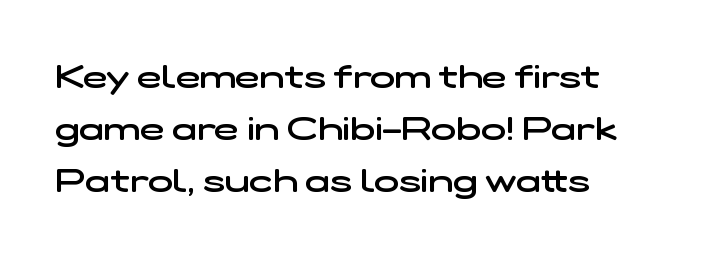
The image shows 33 px semibold, wide sans-serif type; set normal line spacing (1.58x), normal letter spacing, not underlined; low stroke contrast and a medium x-height.
